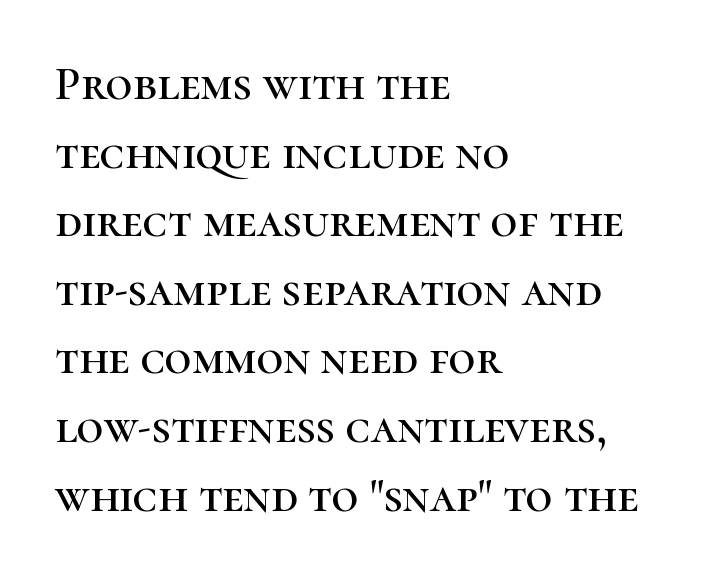
The image shows 47 px serif type, upright; set left-aligned, normal line spacing (1.46x), normal letter spacing, not underlined; high stroke contrast and a medium x-height.
